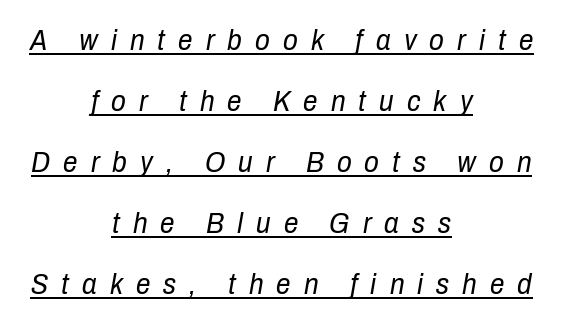
This sample carries an underscore along the baseline area. Unbolded letterforms with no extra heft. In terms of leading, this rendering errs on the spacious side. The lettering tilts uniformly, giving the passage an italic look. Reading down the block, each line starts at a different indent, mirrored at its end. The letters advance in unequal steps, a hallmark of proportional type.
